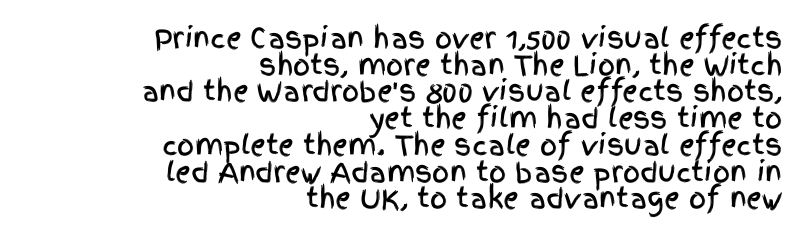
{"italic": "no", "underline": "no", "align": "right", "line_spacing": "tight", "line_spacing_ratio": 0.99, "letter_spacing": "normal", "letter_spacing_em": 0.0, "glyph_px": 27}
